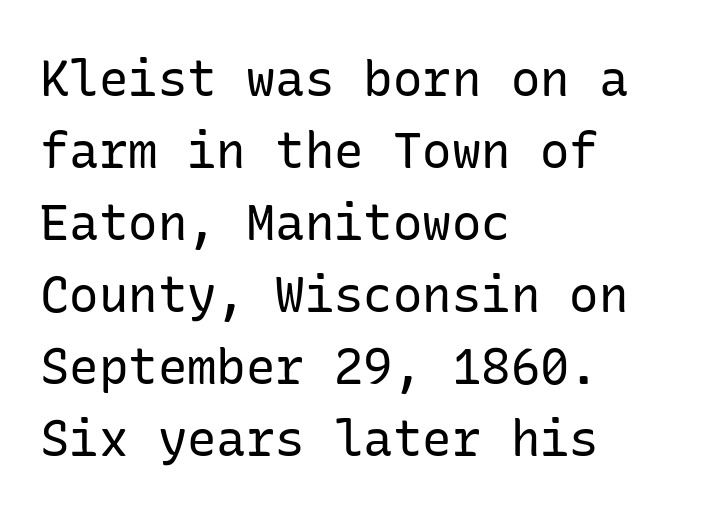
Underlining? Definitely not there. The block of text has a typical density, with ordinary space between rows. These lines stack with their left ends in a neat column. Ordinary non-slanted type is in use. What stands out about the letter spacing? Nothing — it is the standard amount. A sans-serif font was chosen for this passage.
